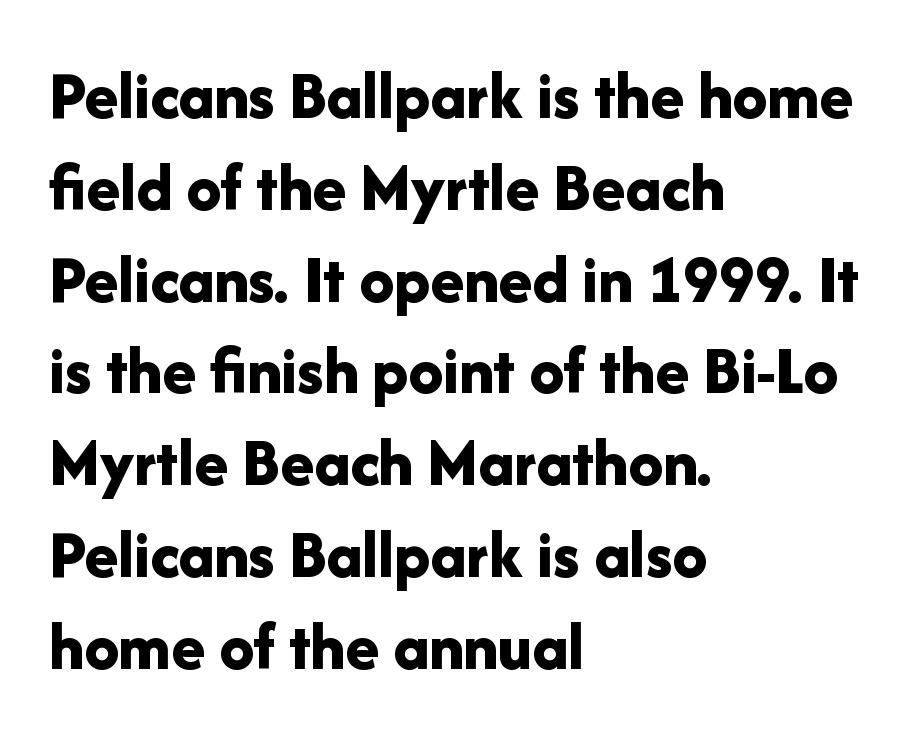
{"serif": "no", "italic": "no", "bold": "yes", "weight": "bold", "width": "normal", "stroke_contrast": "low", "x_height": "medium", "monospaced": "no", "underline": "no", "align": "left", "line_spacing": "normal", "line_spacing_ratio": 1.33, "letter_spacing": "normal", "letter_spacing_em": 0.0, "glyph_px": 69}
